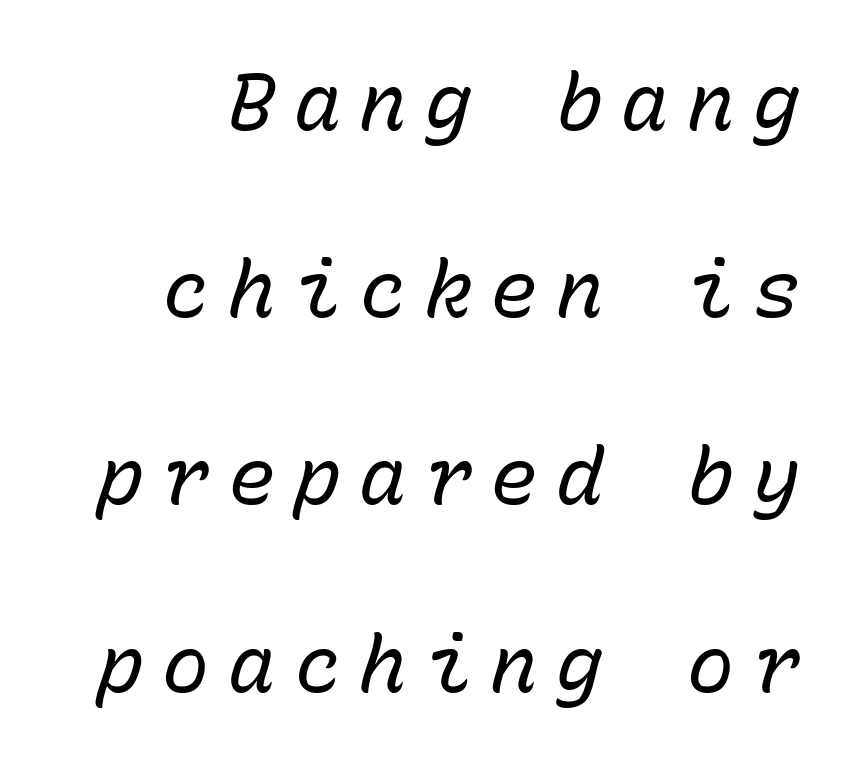
Q: Is the text bold? A: No.
Q: Is the text italic (slanted)? A: Yes, it leans right by about 15 degrees.
Q: Is the text underlined? A: No.
Q: Is the spacing between letters normal or unusually wide? A: Unusually wide.
Q: Is the spacing between lines tight, normal or loose? A: Loose.
Q: Width (condensed, normal, or wide)? A: Normal.
Q: Stroke contrast? A: Low.
Q: x-height? A: Medium.
Q: Monospaced? A: Yes.
